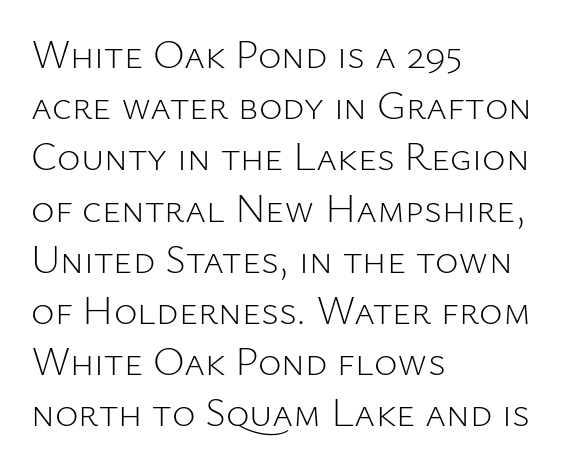
The image shows 40 px light sans-serif type, upright; set left-aligned, normal line spacing (1.28x), normal letter spacing, not underlined; low stroke contrast and a medium x-height.
